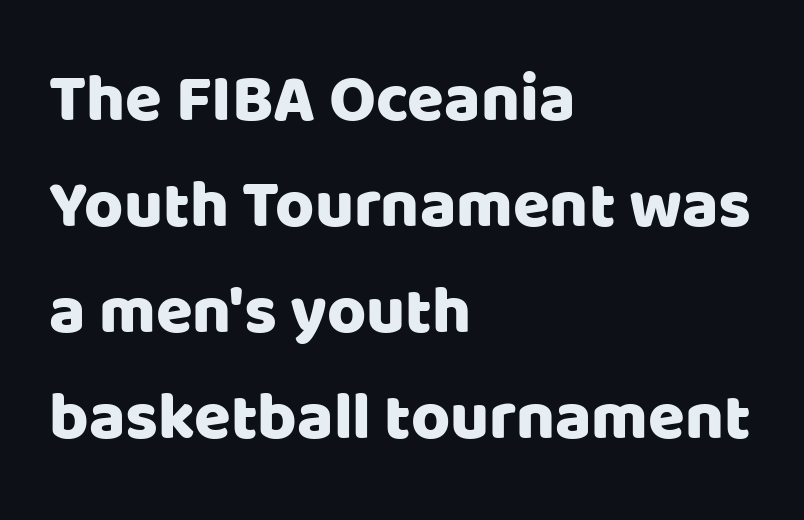
Q: Is the text italic (slanted)? A: No, it is upright.
Q: Is the typeface a serif or a sans-serif typeface? A: Sans-serif.
Q: Is the text underlined? A: No.
Q: How is the paragraph aligned? A: Left-aligned.
Q: Is the spacing between letters normal or unusually wide? A: Normal.
Q: Is the spacing between lines tight, normal or loose? A: Normal.
Q: Width (condensed, normal, or wide)? A: Normal.
Q: Stroke contrast? A: Low.
Q: x-height? A: Large.
Q: Monospaced? A: No.
